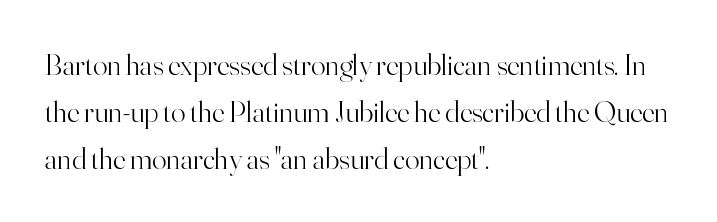
Q: Is the text bold? A: No.
Q: Is the text italic (slanted)? A: No, it is upright.
Q: Is the typeface a serif or a sans-serif typeface? A: Serif.
Q: Is the text underlined? A: No.
Q: How is the paragraph aligned? A: Left-aligned.
Q: Is the spacing between letters normal or unusually wide? A: Normal.
Q: Is the spacing between lines tight, normal or loose? A: Normal.
Q: Width (condensed, normal, or wide)? A: Normal.
Q: Stroke contrast? A: High.
Q: x-height? A: Small.
Q: Monospaced? A: No.
